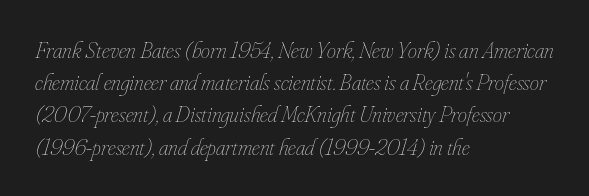
The image shows 23 px text type, italic (leaning right); set left-aligned, normal line spacing (1.4x), normal letter spacing, not underlined.
